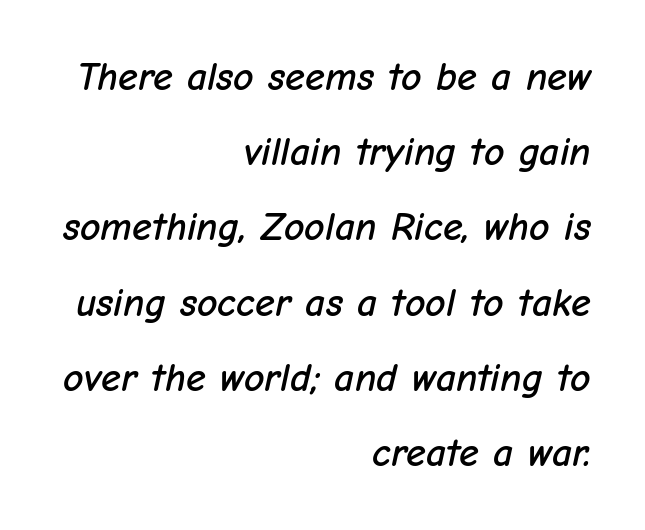
The image shows 40 px text type, italic (leaning right); set right-aligned, line spacing 1.88x, normal letter spacing, not underlined; low stroke contrast and a medium x-height.
